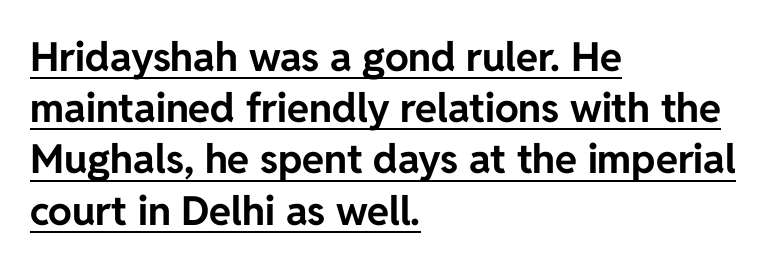
The glyphs are accompanied by a horizontal stroke just below them. Check where the strokes stop: nothing finishes them off — pure sans. Its strokes are broad and dark, the hallmark of bold type. Do the characters align in a grid? No, the font is proportional.
